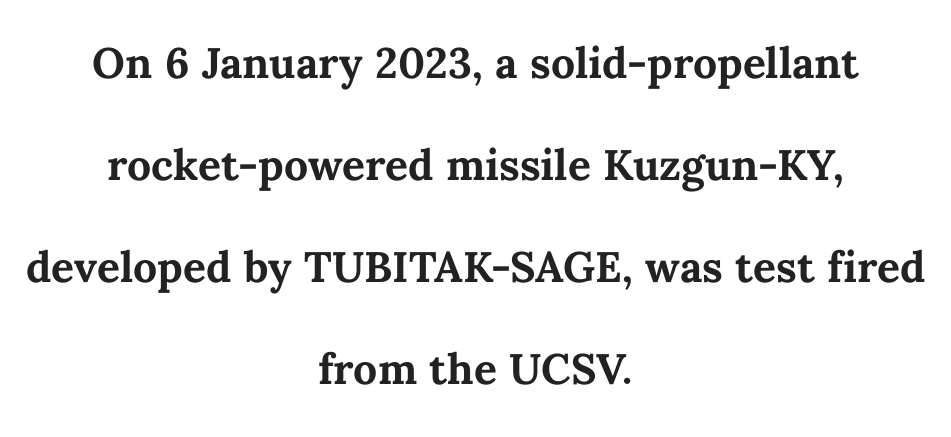
{"italic": "no", "bold": "yes", "weight": "semibold", "width": "normal", "stroke_contrast": "medium", "x_height": "medium", "monospaced": "no", "underline": "no", "align": "center", "line_spacing_ratio": 1.79, "letter_spacing": "normal", "letter_spacing_em": 0.0, "glyph_px": 57}
